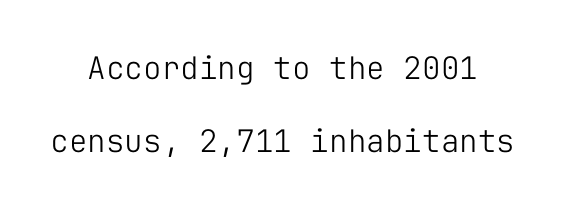
{"serif": "no", "italic": "no", "bold": "no", "weight": "light", "width": "normal", "stroke_contrast": "low", "x_height": "medium", "monospaced": "yes", "underline": "no", "line_spacing": "loose", "line_spacing_ratio": 2.34, "letter_spacing": "normal", "letter_spacing_em": 0.0, "glyph_px": 31}
